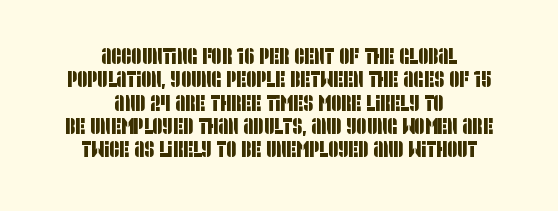
The image shows 22 px text type; set centered, tight line spacing (1.06x), normal letter spacing, not underlined.
